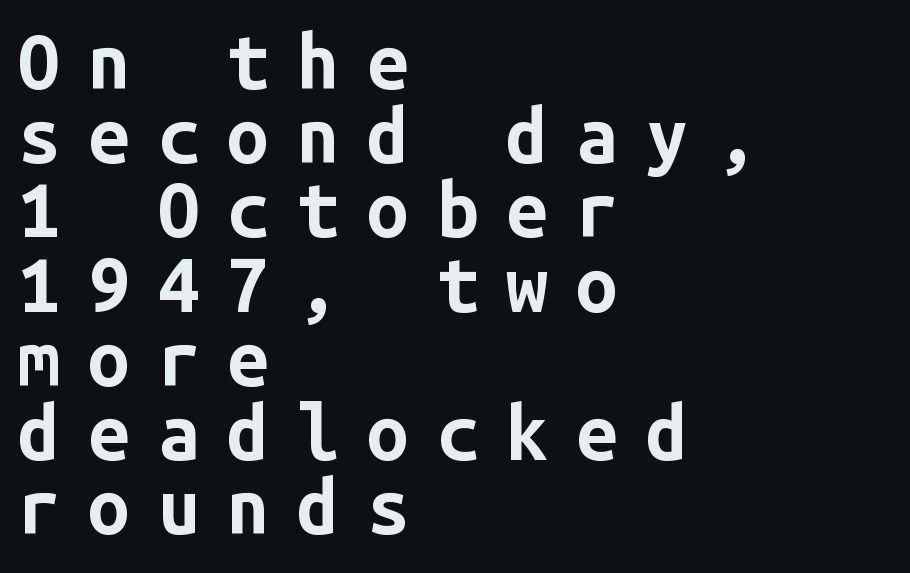
The image shows 75 px bold sans-serif type, upright, monospaced; set left-aligned, tight line spacing (0.99x), unusually wide letter spacing (+0.37 em), not underlined; low stroke contrast and a medium x-height.
